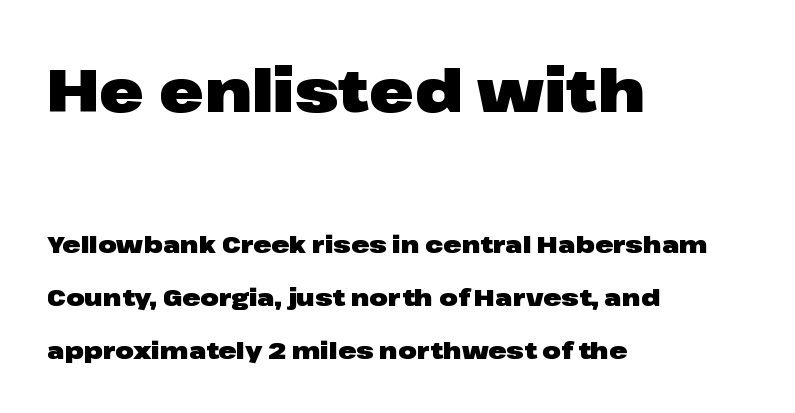
{"serif": "no", "italic": "no", "bold": "yes", "weight": "heavy", "width": "wide", "stroke_contrast": "low", "x_height": "medium", "monospaced": "no", "underline": "no", "align": "left", "line_spacing": "loose", "line_spacing_ratio": 2.2, "letter_spacing": "normal", "letter_spacing_em": 0.0, "larger_block": "first", "size_ratio": 2.5, "glyph_px": 60}
